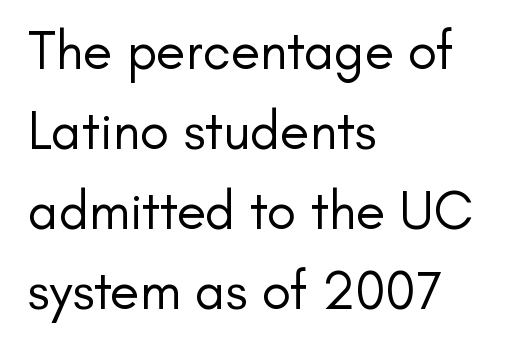
{"serif": "no", "italic": "no", "bold": "no", "weight": "regular", "width": "normal", "stroke_contrast": "low", "x_height": "small", "monospaced": "no", "underline": "no", "align": "left", "line_spacing": "normal", "line_spacing_ratio": 1.48, "letter_spacing": "normal", "letter_spacing_em": 0.0, "glyph_px": 54}
